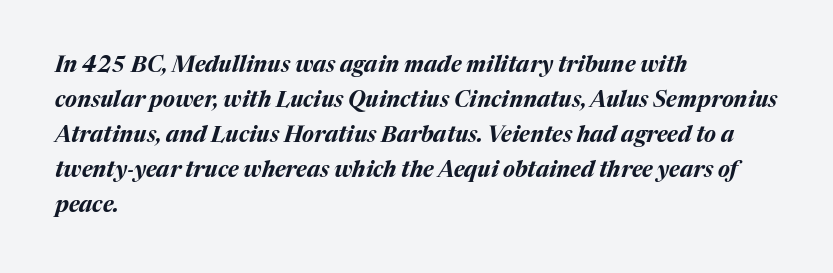
{"italic": "yes", "lean": "right", "slant_degrees": 17, "bold": "yes", "underline": "no", "align": "left", "line_spacing": "normal", "line_spacing_ratio": 1.59, "letter_spacing": "normal", "letter_spacing_em": 0.0, "glyph_px": 22}
